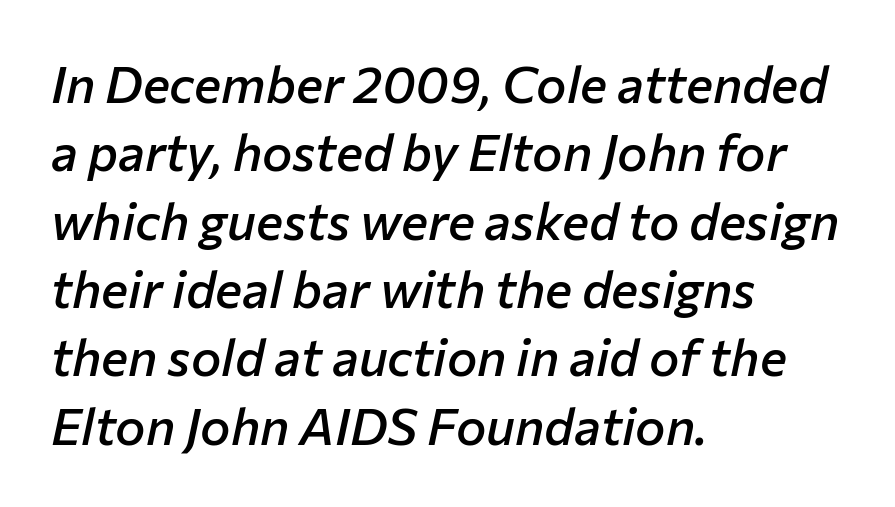
No extra tracking has been applied to these lines. Is there much room between lines? A standard amount, neither cramped nor airy. The passage shown is typed in a proportional face where columns would drift. The glyphs have the mass of a demibold cut, below bold. Is the block centered? No — it sits flush against the left margin.
